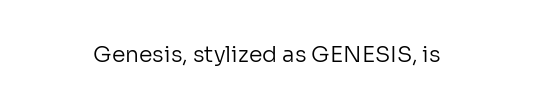
The space directly below the letters is spotless. Quick note: not italic, upright. The line texture is even and compact thanks to regular tracking. These glyphs show unthickened strokes, regular width or finer.
